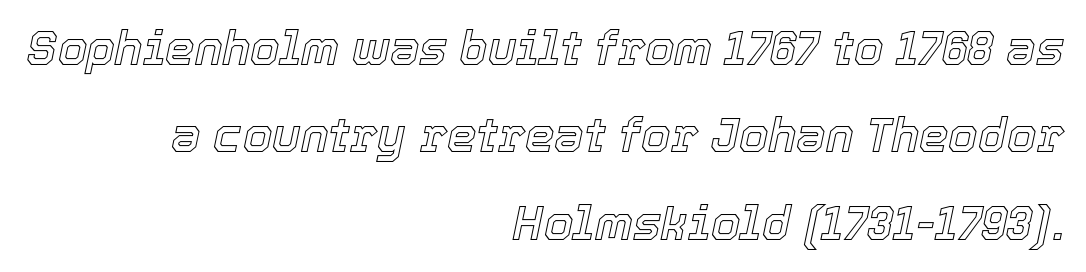
Q: Is the text italic (slanted)? A: Yes, it leans right by about 12 degrees.
Q: Is the text underlined? A: No.
Q: How is the paragraph aligned? A: Right-aligned.
Q: Is the spacing between letters normal or unusually wide? A: Normal.
Q: Width (condensed, normal, or wide)? A: Normal.
Q: x-height? A: Medium.
Q: Monospaced? A: No.
